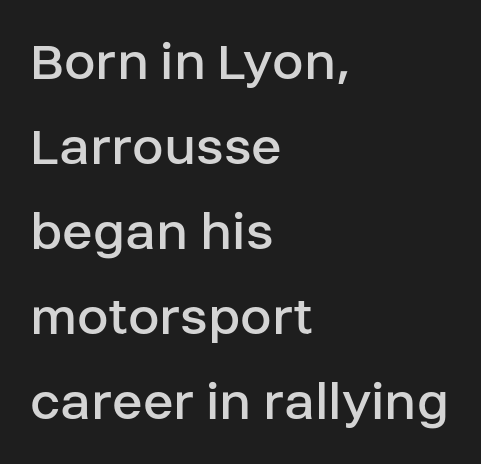
{"serif": "no", "italic": "no", "bold": "no", "weight": "regular", "width": "normal", "stroke_contrast": "low", "x_height": "large", "monospaced": "no", "underline": "no", "align": "left", "line_spacing": "normal", "line_spacing_ratio": 1.49, "letter_spacing": "normal", "letter_spacing_em": 0.0, "glyph_px": 57}
